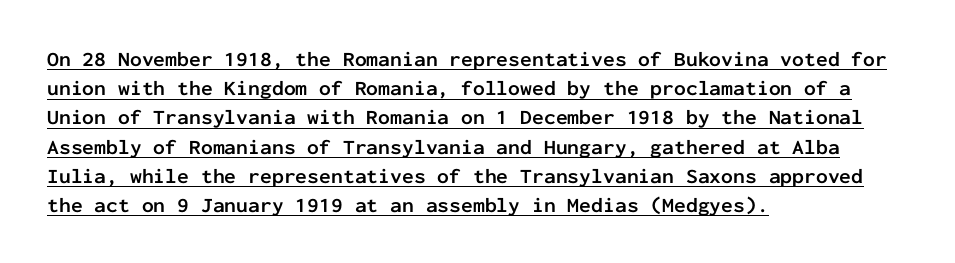
Reading down the column, the eye jumps a familiar distance to each next line. Strong, thick strokes mark this as bold type. One-word summary of the alignment: left. These characters rest on top of a visible drawn line. Look at the tracking — it's just the regular setting, nothing added. A roman cut, with each character standing at attention.
